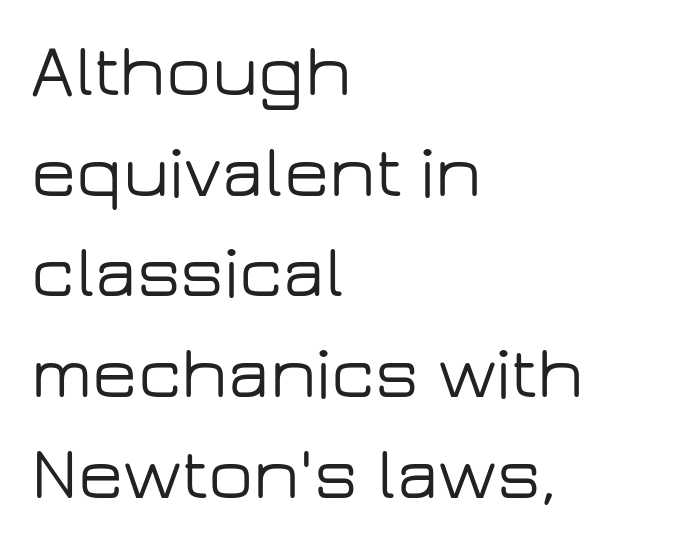
The image shows 74 px wide sans-serif type, upright; set left-aligned, normal line spacing (1.36x), normal letter spacing, not underlined; low stroke contrast and a medium x-height.
